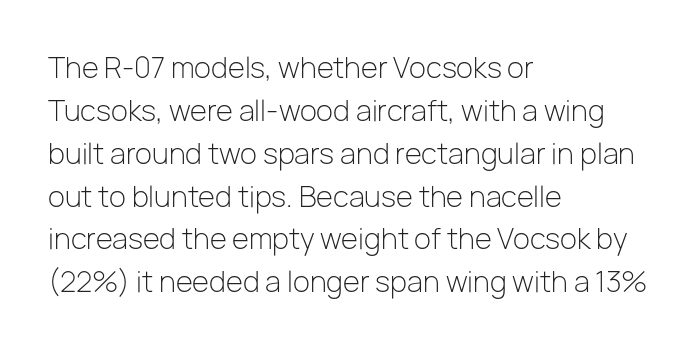
Q: Is the text bold? A: No.
Q: Is the text italic (slanted)? A: No, it is upright.
Q: Is the typeface a serif or a sans-serif typeface? A: Sans-serif.
Q: Is the text underlined? A: No.
Q: How is the paragraph aligned? A: Left-aligned.
Q: Is the spacing between letters normal or unusually wide? A: Normal.
Q: Is the spacing between lines tight, normal or loose? A: Normal.
Q: Width (condensed, normal, or wide)? A: Normal.
Q: Stroke contrast? A: Low.
Q: x-height? A: Medium.
Q: Monospaced? A: No.
